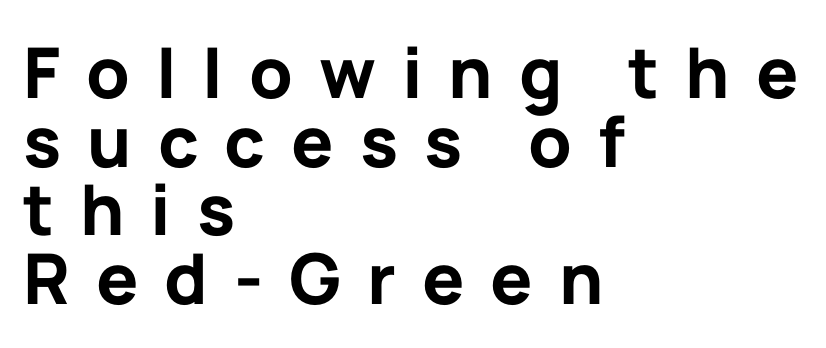
On the weight axis this lands at bold, roughly 700. What's the leading like? Squeezed, with rows nearly overlapping. Underlining? Definitely not there. To sum up the face: it is a sans, with no serifs. Does the lettering tilt? It doesn't — this is upright. Inter-character spacing is expanded well beyond the font's built-in metrics.
